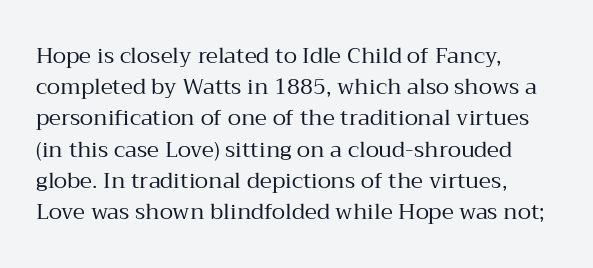
Every row of glyphs begins at an identical x-position on the left. The typesetting does not lean heavy: it is not bold. One glance says typical: line gaps are just what's usual. Underlining? Definitely not there.
